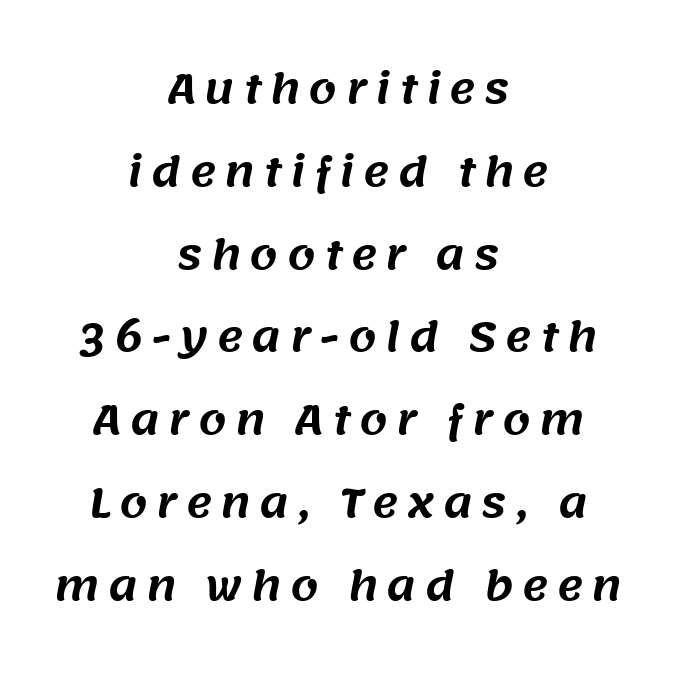
{"serif": "no", "width": "normal", "stroke_contrast": "medium", "x_height": "large", "monospaced": "no", "underline": "no", "align": "center", "line_spacing": "loose", "line_spacing_ratio": 2.07, "letter_spacing": "wide", "letter_spacing_em": 0.21, "glyph_px": 40}
